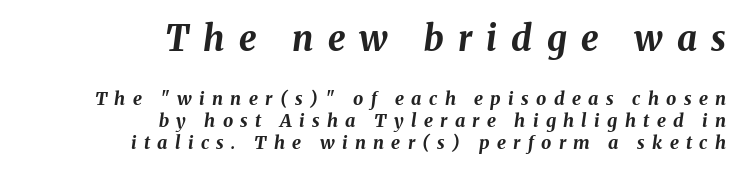
Q: Is the text bold? A: Yes.
Q: Is the text italic (slanted)? A: Yes, it leans right by about 8 degrees.
Q: Is the text underlined? A: No.
Q: How is the paragraph aligned? A: Right-aligned.
Q: Is the spacing between letters normal or unusually wide? A: Unusually wide.
Q: Which block of text is set in a larger size, the first (top) or the second (bottom)? A: The first (top) one.
Q: Width (condensed, normal, or wide)? A: Normal.
Q: Stroke contrast? A: Medium.
Q: x-height? A: Medium.
Q: Monospaced? A: No.
